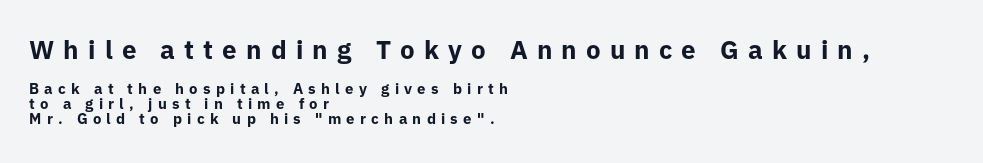
{"italic": "no", "bold": "yes", "underline": "no", "align": "left", "line_spacing": "tight", "line_spacing_ratio": 1.03, "letter_spacing": "wide", "letter_spacing_em": 0.35, "larger_block": "first", "size_ratio": 1.73, "glyph_px": 26}
